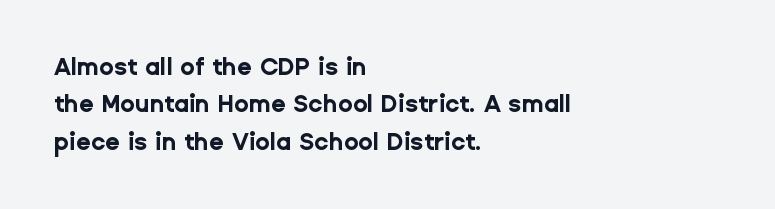
The image shows 24 px bold type, upright; set left-aligned, normal line spacing (1.56x), normal letter spacing, not underlined.
